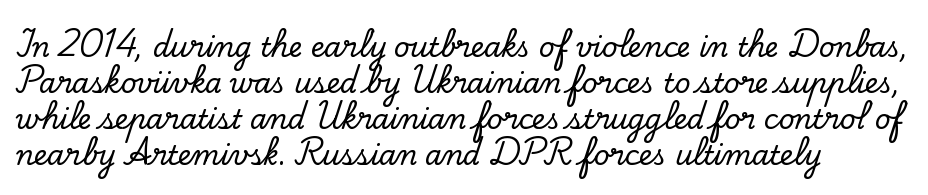
{"underline": "no", "align": "left", "line_spacing": "normal", "line_spacing_ratio": 1.33, "letter_spacing": "normal", "letter_spacing_em": 0.0, "glyph_px": 27}
